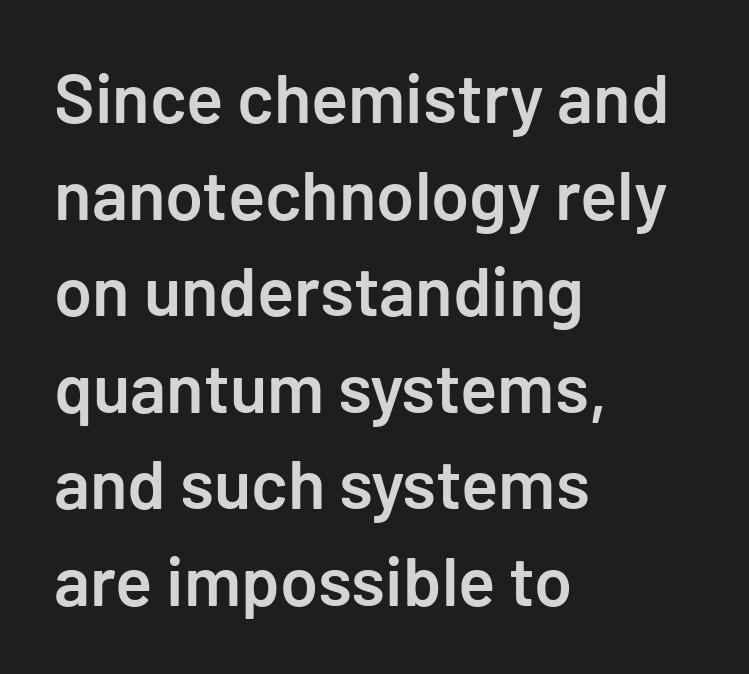
No extra tracking has been applied to these lines. Typesetter's note: demi weight, one step under bold. The passage is arranged the way most books set body copy — flush left. Nope, not italic — everything's standing straight. Bare-footed words on every line.
